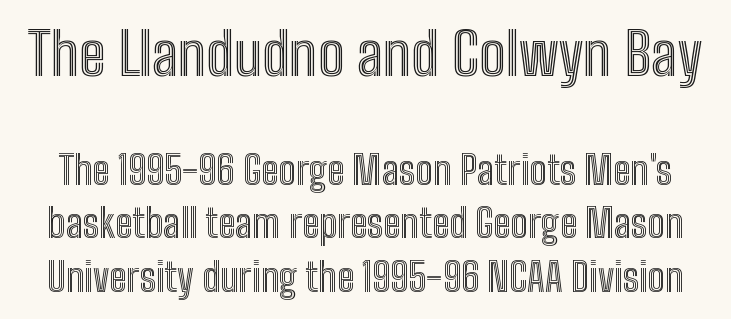
{"italic": "no", "width": "condensed", "x_height": "medium", "monospaced": "no", "underline": "no", "line_spacing": "normal", "line_spacing_ratio": 1.38, "letter_spacing": "normal", "letter_spacing_em": 0.0, "larger_block": "first", "size_ratio": 1.51, "glyph_px": 59}
